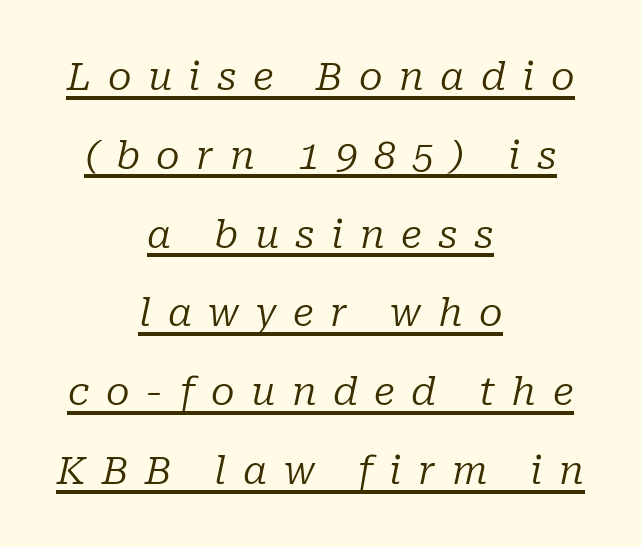
Q: Is the text bold? A: No.
Q: Is the text italic (slanted)? A: Yes, it leans right by about 10 degrees.
Q: Is the typeface a serif or a sans-serif typeface? A: Serif.
Q: Is the text underlined? A: Yes.
Q: How is the paragraph aligned? A: Centered.
Q: Is the spacing between letters normal or unusually wide? A: Unusually wide.
Q: Is the spacing between lines tight, normal or loose? A: Loose.
Q: Width (condensed, normal, or wide)? A: Normal.
Q: Stroke contrast? A: Low.
Q: x-height? A: Medium.
Q: Monospaced? A: No.
